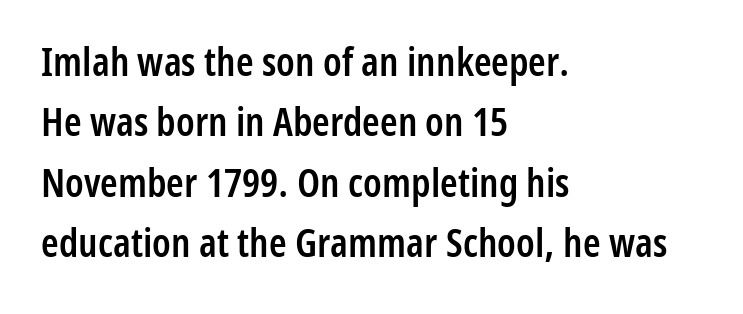
The axis of the letterforms is exactly vertical. The passage shown is not underscored anywhere. The rendering uses natural spacing where letterforms have individual widths. The text was rendered using a sans face with plain stroke endings. Visually the block forms a straight wall on the left and a jagged coastline on the right. Semibold letterforms, between regular and bold.
